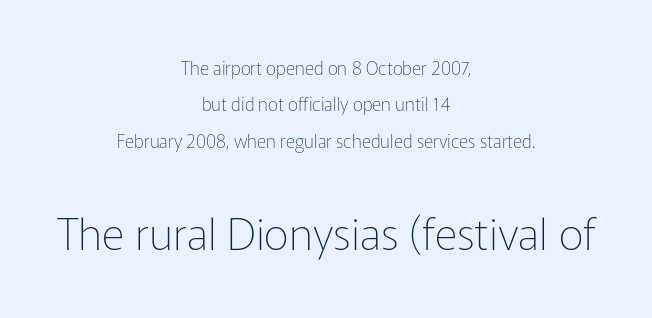
This rendering features lettering with no underline. Letters have the restrained weight of plain body copy at most. The block of text is sparse from top to bottom, with ample space between rows. The face used here is proportionally spaced, like ordinary book or web type. Words appear dense and cohesive because spacing is normal.
